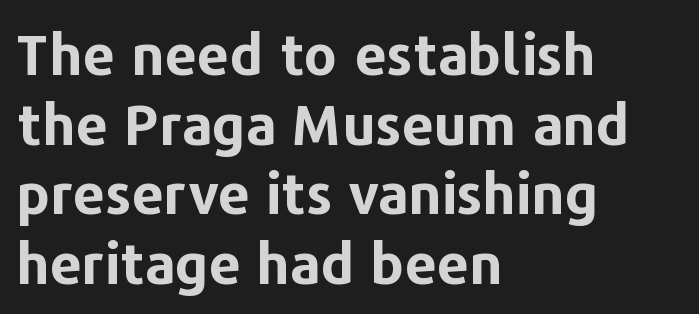
The line texture is even and compact thanks to regular tracking. Note the varied advance widths — an 'i' is clearly narrower than an 'm'. Nope, not italic — everything's standing straight. Words float on clear page, feet unadorned. Typeset ragged right — the left edge is the straight one.
